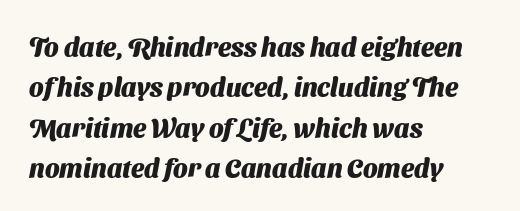
{"bold": "yes", "underline": "no", "align": "left", "line_spacing": "normal", "line_spacing_ratio": 1.55, "letter_spacing": "normal", "letter_spacing_em": 0.0, "glyph_px": 26}
